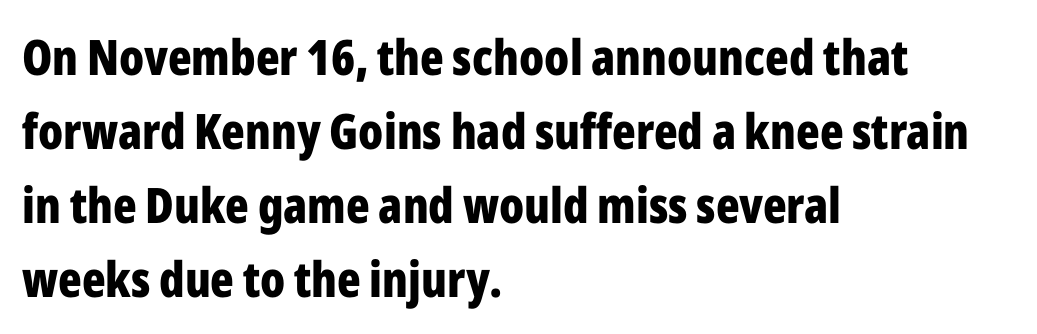
The image shows 49 px bold, condensed sans-serif type, upright; set left-aligned, normal line spacing (1.51x), normal letter spacing, not underlined; low stroke contrast and a medium x-height.
